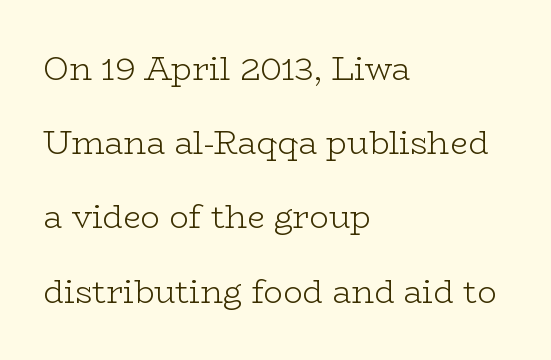
The image shows 32 px light, wide serif type, upright; set left-aligned, loose line spacing (2.32x), normal letter spacing, not underlined; low stroke contrast and a medium x-height.
